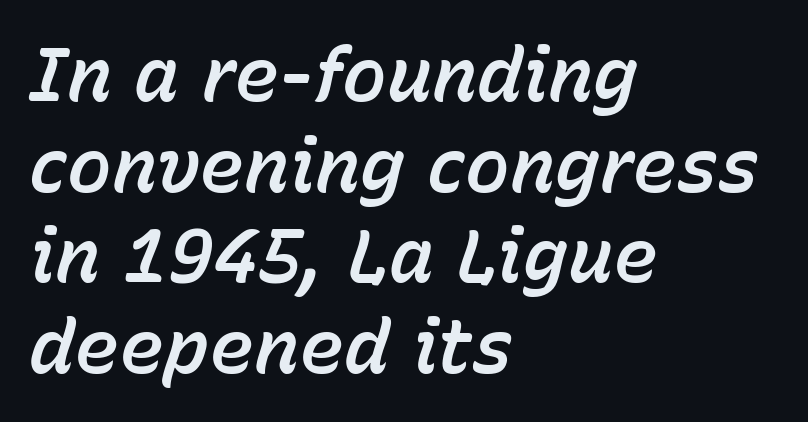
The zone under the glyphs is completely vacant. Looks like regular typesetting: each glyph gets only the width it needs. Does the copy run flush right? No — it runs flush left. The rendering applies a slant to the glyphs. Caption: standard tracking, unaltered.
